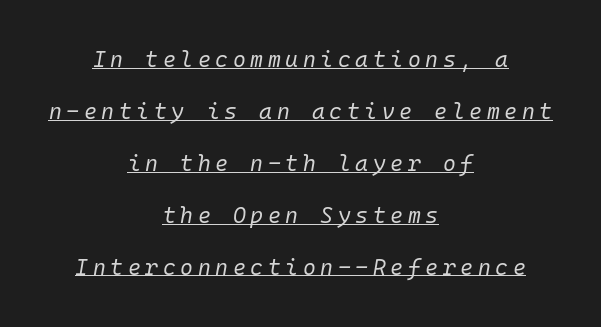
The image shows 22 px text type, italic (leaning right); set centered, loose line spacing (2.36x), unusually wide letter spacing (+0.21 em), underlined.
